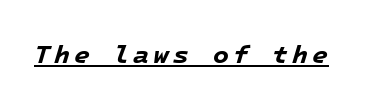
The image shows 26 px bold type, italic (leaning right); set underlined.
